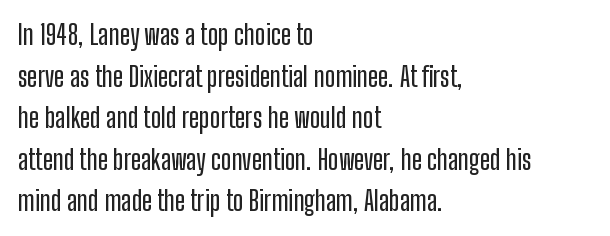
A typesetter would call this zero additional tracking. Line beginnings align vertically; line endings do not. The leading is moderate, giving the passage an even texture. No italicization has been applied; the sample stays upright. This rendering features lettering with no underline.
